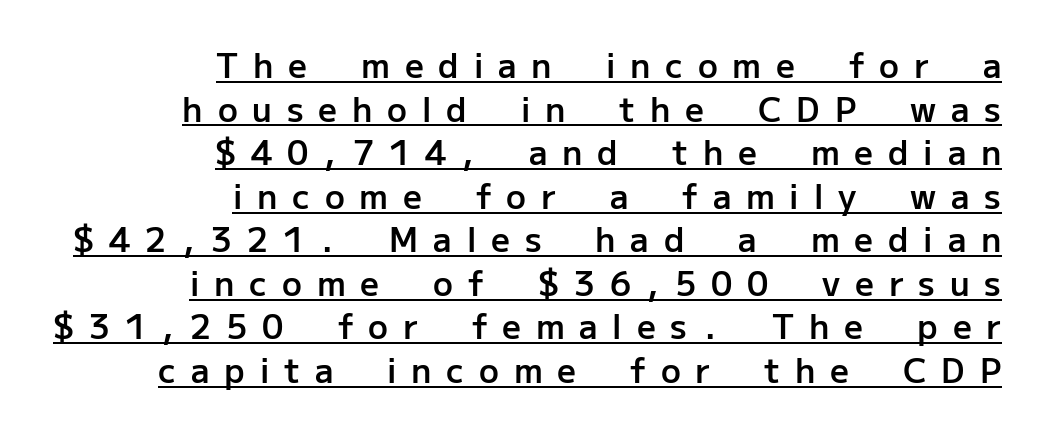
Q: Is the text bold? A: Semi-bold.
Q: Is the text italic (slanted)? A: No, it is upright.
Q: Is the typeface a serif or a sans-serif typeface? A: Sans-serif.
Q: Is the text underlined? A: Yes.
Q: How is the paragraph aligned? A: Right-aligned.
Q: Is the spacing between letters normal or unusually wide? A: Unusually wide.
Q: Is the spacing between lines tight, normal or loose? A: Normal.
Q: Width (condensed, normal, or wide)? A: Normal.
Q: Stroke contrast? A: Low.
Q: x-height? A: Medium.
Q: Monospaced? A: No.
